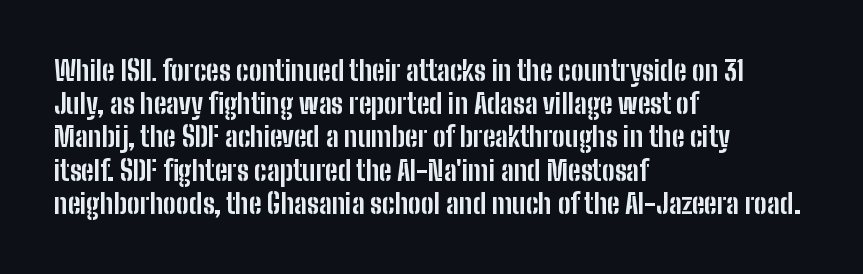
There is no visible air inserted between adjacent glyphs. In terms of weight, the rendering is a true, heavy bold. Visually the block forms a straight wall on the left and a jagged coastline on the right. Lines of text with bare space underneath. If you drew a line through each stem, it would be perfectly vertical.
